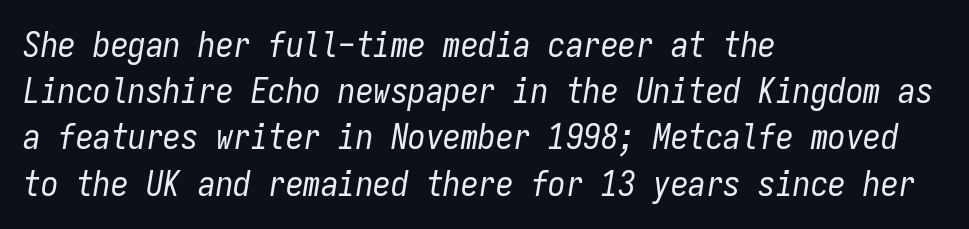
{"italic": "yes", "lean": "right", "slant_degrees": 9, "bold": "no", "weight": "regular", "width": "condensed", "stroke_contrast": "low", "x_height": "medium", "monospaced": "yes", "underline": "no", "align": "left", "line_spacing": "normal", "line_spacing_ratio": 1.32, "letter_spacing": "normal", "letter_spacing_em": 0.0, "glyph_px": 35}
